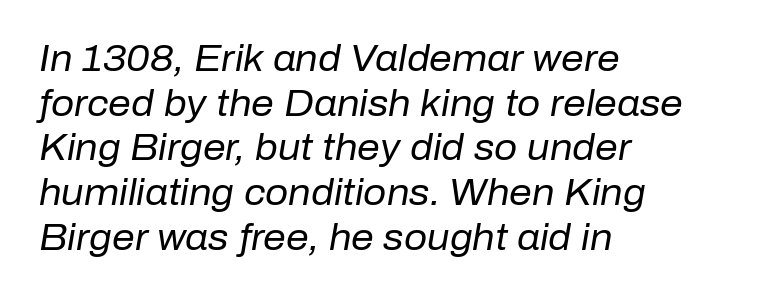
The image shows 36 px regular-weight type, italic (leaning right); set left-aligned, line spacing 1.24x, normal letter spacing, not underlined; low stroke contrast and a medium x-height.
